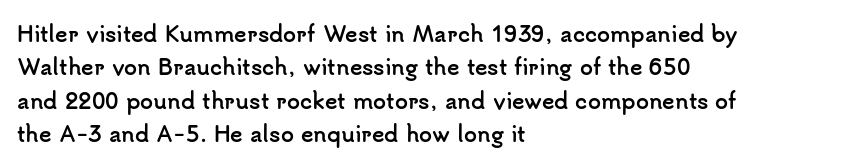
{"italic": "no", "bold": "yes", "underline": "no", "align": "left", "line_spacing": "normal", "line_spacing_ratio": 1.59, "letter_spacing": "normal", "letter_spacing_em": 0.0, "glyph_px": 21}
